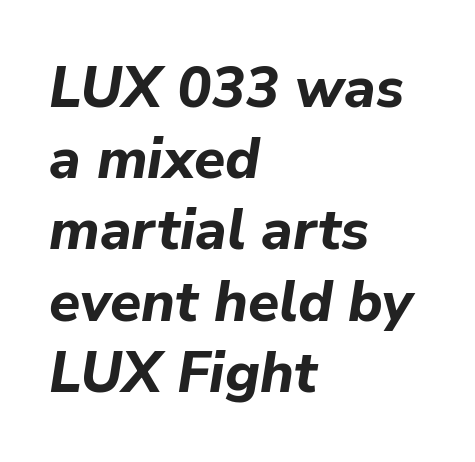
Do the characters align in a grid? No, the font is proportional. The area under the type is left untouched. Default kerning and tracking; the words read as compact shapes. You can tell it's italic because the verticals aren't actually vertical.
